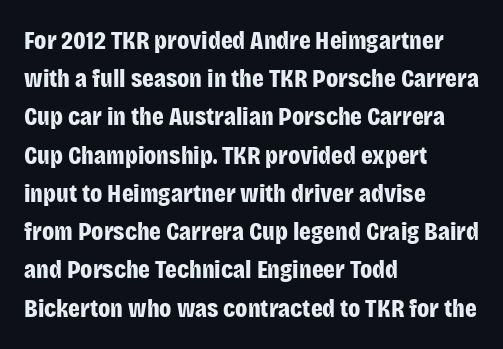
The image shows 26 px bold type, upright; set left-aligned, normal line spacing (1.47x), normal letter spacing, not underlined.
